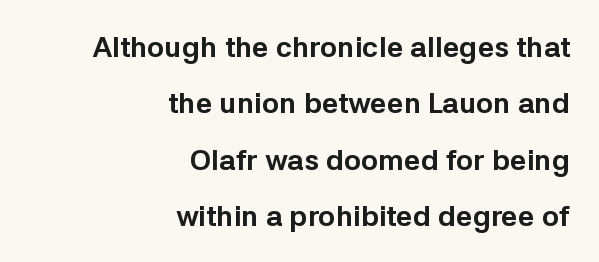
The image shows 29 px bold sans-serif type, upright; set right-aligned, loose line spacing (1.94x), normal letter spacing, not underlined; low stroke contrast and a medium x-height.
